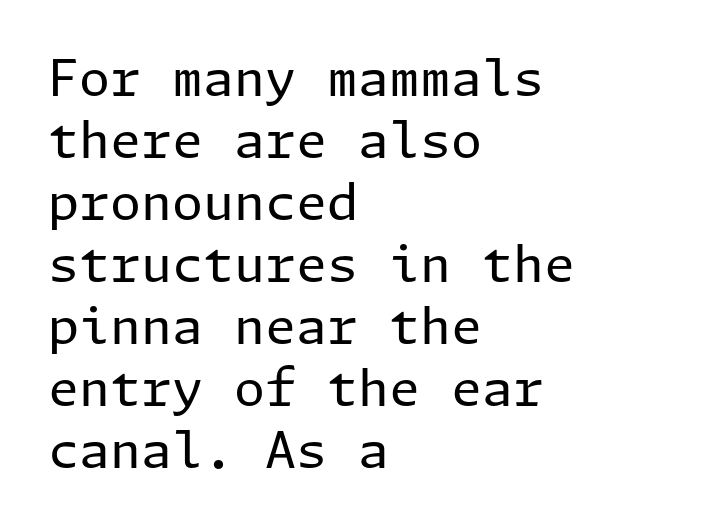
{"serif": "no", "italic": "no", "bold": "no", "weight": "regular", "width": "normal", "stroke_contrast": "low", "x_height": "medium", "underline": "no", "align": "left", "line_spacing_ratio": 1.24, "letter_spacing": "normal", "letter_spacing_em": 0.0, "glyph_px": 50}
